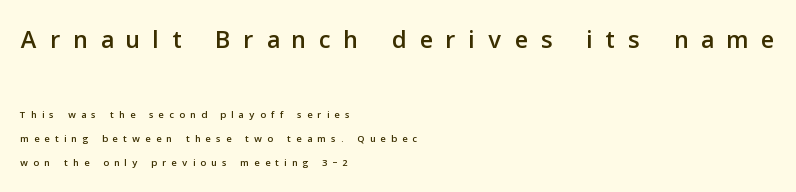
Q: Is the text italic (slanted)? A: No, it is upright.
Q: Is the typeface a serif or a sans-serif typeface? A: Sans-serif.
Q: Is the text underlined? A: No.
Q: How is the paragraph aligned? A: Left-aligned.
Q: Is the spacing between letters normal or unusually wide? A: Unusually wide.
Q: Is the spacing between lines tight, normal or loose? A: Normal.
Q: Which block of text is set in a larger size, the first (top) or the second (bottom)? A: The first (top) one.
Q: Width (condensed, normal, or wide)? A: Normal.
Q: Stroke contrast? A: Low.
Q: x-height? A: Medium.
Q: Monospaced? A: No.
